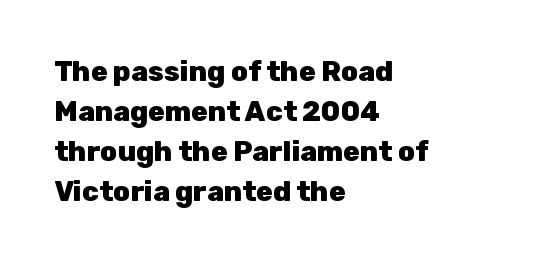
Q: Is the text bold? A: Yes.
Q: Is the text italic (slanted)? A: No, it is upright.
Q: Is the typeface a serif or a sans-serif typeface? A: Sans-serif.
Q: Is the text underlined? A: No.
Q: How is the paragraph aligned? A: Left-aligned.
Q: Is the spacing between letters normal or unusually wide? A: Normal.
Q: Is the spacing between lines tight, normal or loose? A: Normal.
Q: Width (condensed, normal, or wide)? A: Normal.
Q: Stroke contrast? A: Low.
Q: x-height? A: Medium.
Q: Monospaced? A: No.
